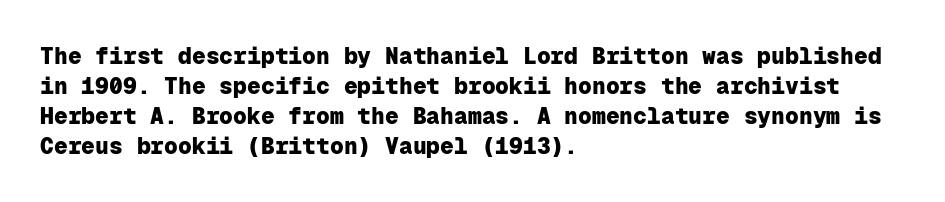
The image shows 23 px bold type, upright; set left-aligned, normal line spacing (1.31x), normal letter spacing, not underlined.
